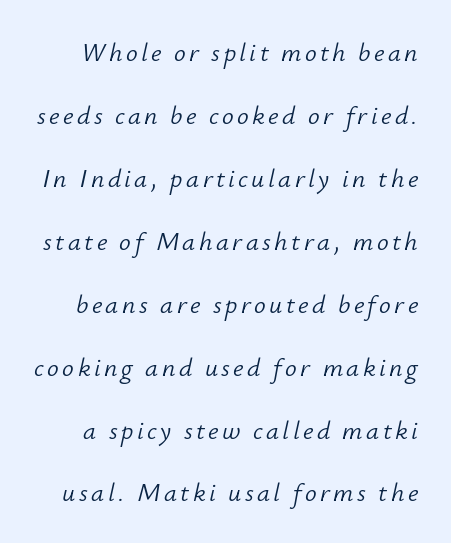
{"italic": "yes", "lean": "right", "slant_degrees": 12, "bold": "no", "underline": "no", "line_spacing": "loose", "line_spacing_ratio": 2.42, "glyph_px": 26}
